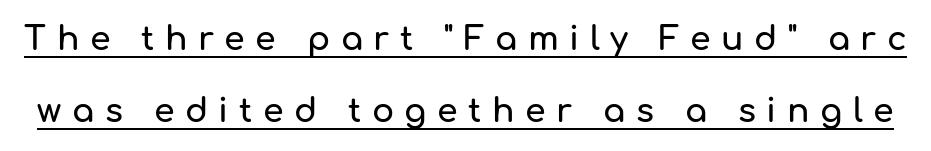
{"serif": "no", "italic": "no", "width": "normal", "stroke_contrast": "low", "x_height": "medium", "monospaced": "no", "underline": "yes", "line_spacing": "loose", "line_spacing_ratio": 2.19, "letter_spacing": "wide", "letter_spacing_em": 0.32, "glyph_px": 33}
